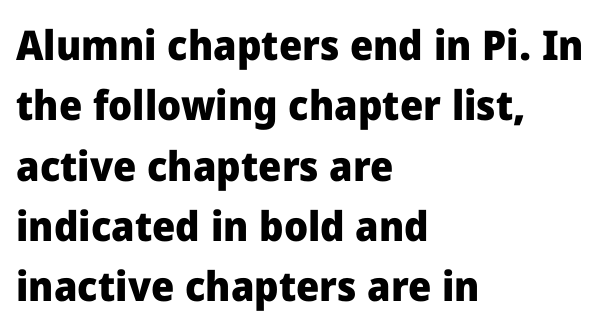
The font's upright variant was chosen for this text. The rendering uses natural spacing where letterforms have individual widths. Type style note: lacks serifs. Descenders are the only things crossing below the line.
